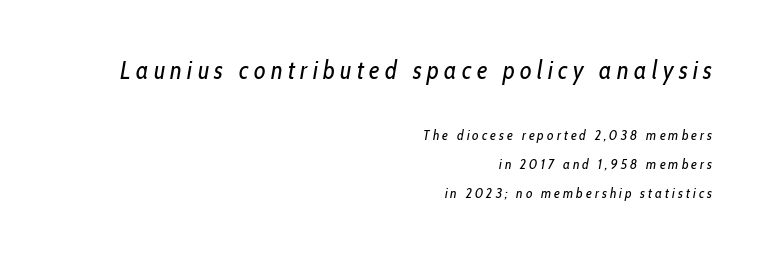
The rendering applies a slant to the glyphs. Reading down the column, the eye jumps a long way to each next line. The rendering inserts visible extra space after every character. If you drew a ruler down the right edge, every line would touch it. Stems and bowls with no extra thickness — not bold.
